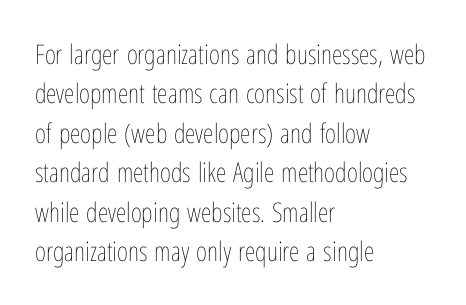
Q: Is the text bold? A: No.
Q: Is the text italic (slanted)? A: No, it is upright.
Q: Is the text underlined? A: No.
Q: How is the paragraph aligned? A: Left-aligned.
Q: Is the spacing between letters normal or unusually wide? A: Normal.
Q: Is the spacing between lines tight, normal or loose? A: Normal.
